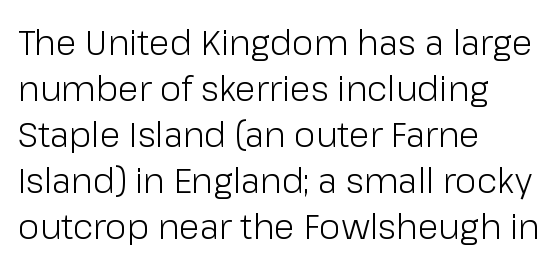
This sample is left-justified, so line endings fall wherever the words run out. Students, observe: this is what conventionally led text looks like. Bold? No — there's no thickening of the strokes. Beneath every word, the page is bare. You can tell it's not italic because the verticals are truly vertical. Tracking value appears to be zero — textbook default spacing.
